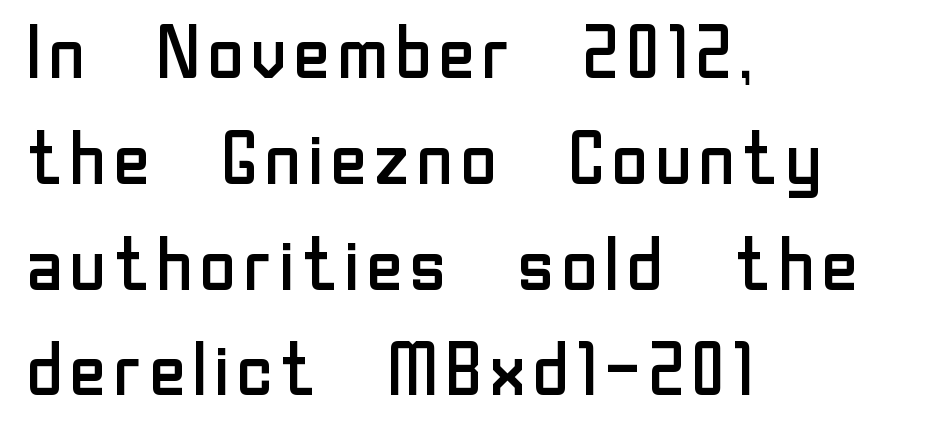
The image shows 74 px regular-weight sans-serif type, upright; set left-aligned, normal line spacing (1.43x), normal letter spacing, not underlined; low stroke contrast and a medium x-height.
